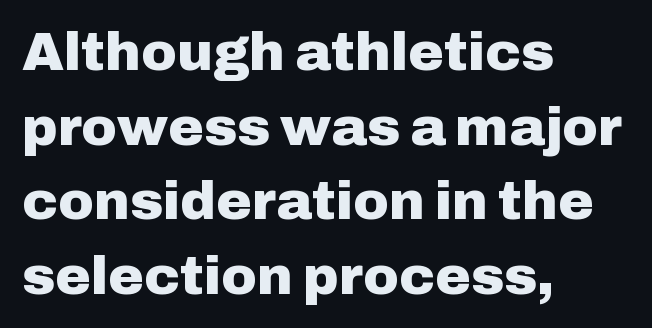
Q: Is the text bold? A: Yes.
Q: Is the text italic (slanted)? A: No, it is upright.
Q: Is the typeface a serif or a sans-serif typeface? A: Sans-serif.
Q: Is the text underlined? A: No.
Q: How is the paragraph aligned? A: Left-aligned.
Q: Is the spacing between letters normal or unusually wide? A: Normal.
Q: Is the spacing between lines tight, normal or loose? A: Normal.
Q: Width (condensed, normal, or wide)? A: Normal.
Q: Stroke contrast? A: Low.
Q: x-height? A: Medium.
Q: Monospaced? A: No.
